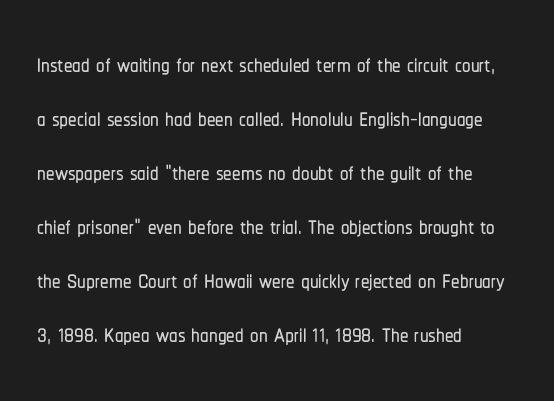
{"serif": "no", "italic": "no", "width": "condensed", "stroke_contrast": "low", "x_height": "medium", "monospaced": "no", "underline": "no", "align": "left", "line_spacing": "normal", "line_spacing_ratio": 1.59, "letter_spacing": "normal", "letter_spacing_em": 0.0, "glyph_px": 34}
